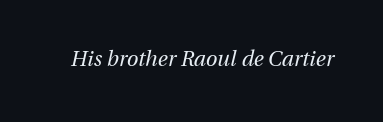
{"italic": "yes", "lean": "right", "slant_degrees": 13, "bold": "no", "underline": "no", "letter_spacing": "normal", "letter_spacing_em": 0.0, "glyph_px": 21}
